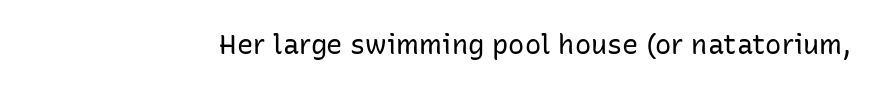
The image shows 27 px text type, upright; set normal letter spacing, not underlined.
